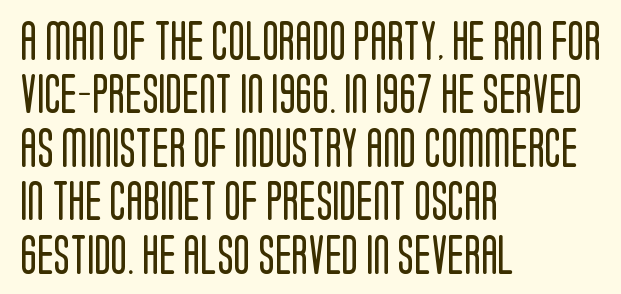
The image shows 39 px regular-weight, condensed sans-serif type, upright; set left-aligned, normal line spacing (1.37x), normal letter spacing, not underlined; low stroke contrast and a large x-height.
